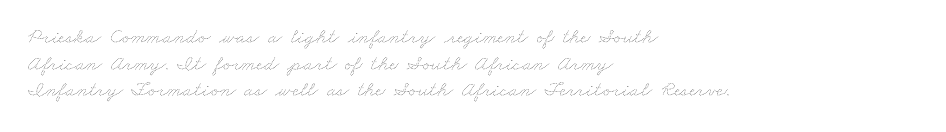
{"bold": "no", "underline": "no", "align": "left", "line_spacing": "normal", "line_spacing_ratio": 1.27, "letter_spacing": "normal", "letter_spacing_em": 0.0, "glyph_px": 21}
